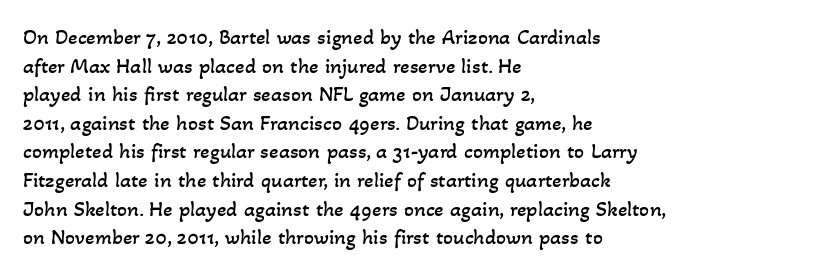
Characters follow at the spacing the type designer built in. These lines stack with their left ends in a neat column. The strip under each line holds only bare page. Each stroke keeps to a modest, everyday thickness or less.
